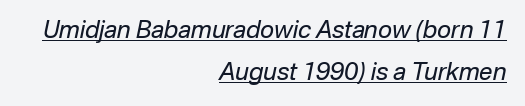
Does the copy run flush right? Yes — the right margin is perfectly even. The words here are underlined. This reads as an unemphasized weight, regular at the heaviest. Compared with ordinary roman type, these characters are visibly tilted. This sample uses plain, unmodified letter spacing.
